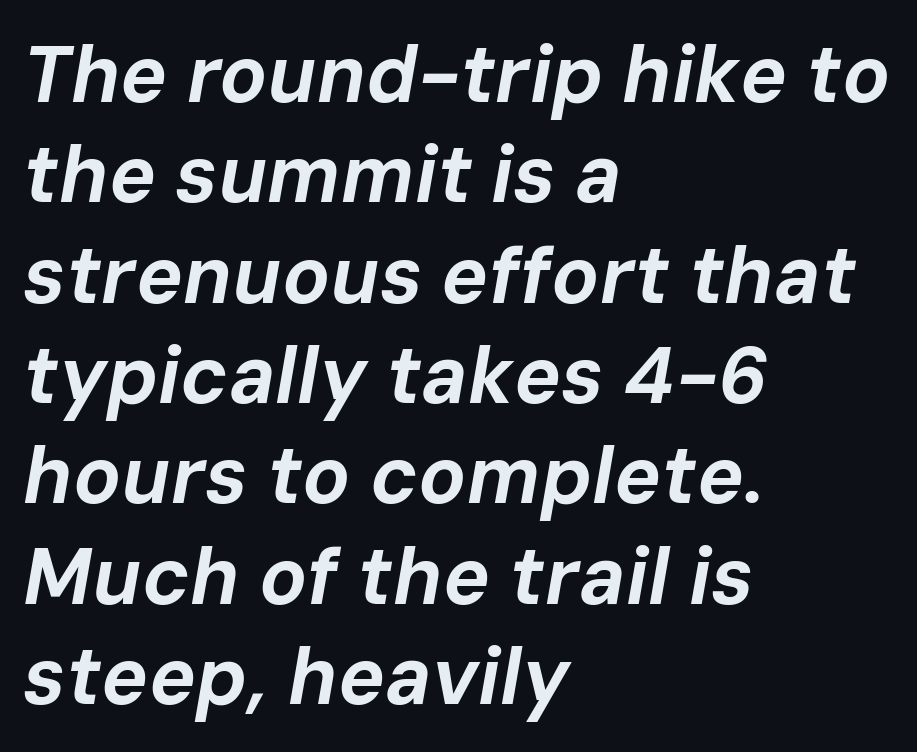
The image shows 79 px bold type, italic (leaning right); set left-aligned, normal line spacing (1.27x), normal letter spacing, not underlined; low stroke contrast and a medium x-height.
